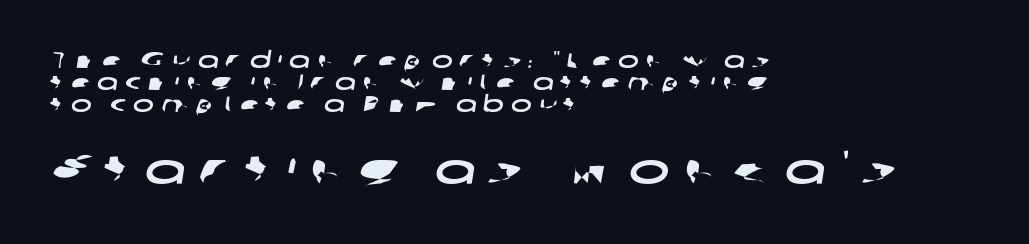
Q: Is the typeface a serif or a sans-serif typeface? A: Sans-serif.
Q: Is the text underlined? A: No.
Q: How is the paragraph aligned? A: Left-aligned.
Q: Is the spacing between letters normal or unusually wide? A: Unusually wide.
Q: Is the spacing between lines tight, normal or loose? A: Tight.
Q: Which block of text is set in a larger size, the first (top) or the second (bottom)? A: The second (bottom) one.
Q: Width (condensed, normal, or wide)? A: Wide.
Q: Stroke contrast? A: Low.
Q: x-height? A: Medium.
Q: Monospaced? A: No.
